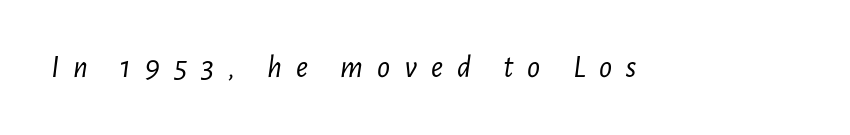
The image shows 32 px light, condensed type, italic (leaning right); set unusually wide letter spacing (+0.43 em), not underlined; low stroke contrast and a medium x-height.
